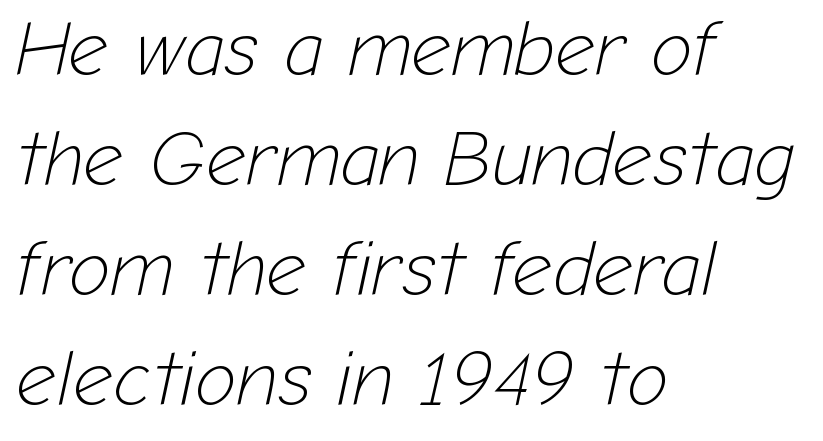
{"italic": "yes", "lean": "right", "slant_degrees": 12, "bold": "no", "weight": "light", "width": "normal", "stroke_contrast": "low", "x_height": "medium", "monospaced": "no", "underline": "no", "align": "left", "line_spacing": "normal", "line_spacing_ratio": 1.41, "letter_spacing": "normal", "letter_spacing_em": 0.0, "glyph_px": 78}
